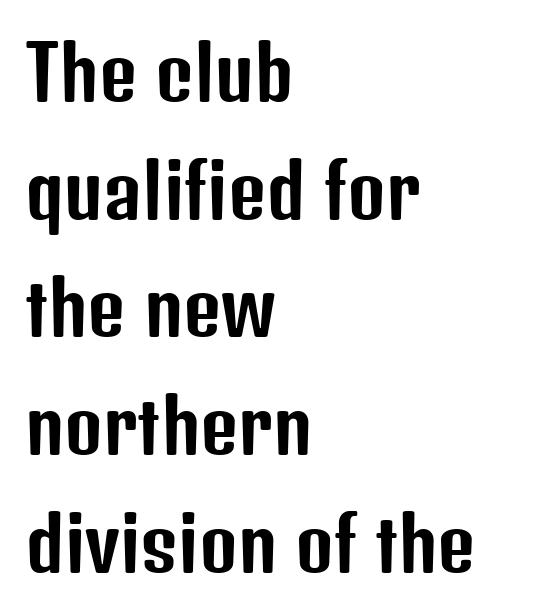
Nope, not italic — everything's standing straight. The font family rendered here belongs to the sans-serif group. One glance says typical: line gaps are just what's usual. Does the copy run flush right? No — it runs flush left.
